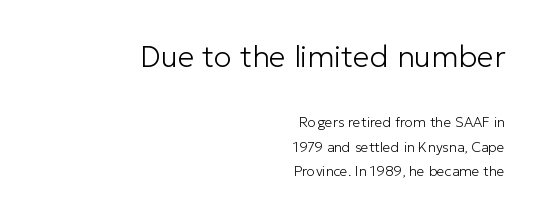
The earlier block is typeset at a bigger size than the later block. Weight: regular or lighter. Italic: no, the glyphs are upright roman. Is the block centered? No — it sits flush against the right margin.
